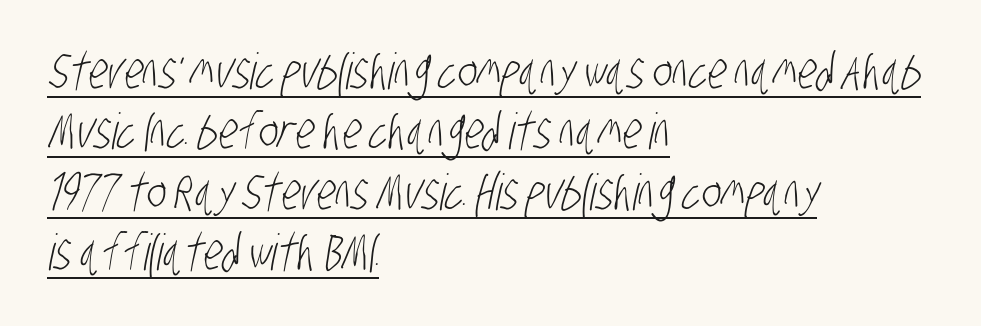
Stems here are at most as thick as an everyday book face. The lines in this sample share a left origin and differ only in where they stop. Students, note that the glyphs here touch the page at normal intervals. This sample carries an underscore along the baseline area. Typographically, this falls in the sans-serif category.
